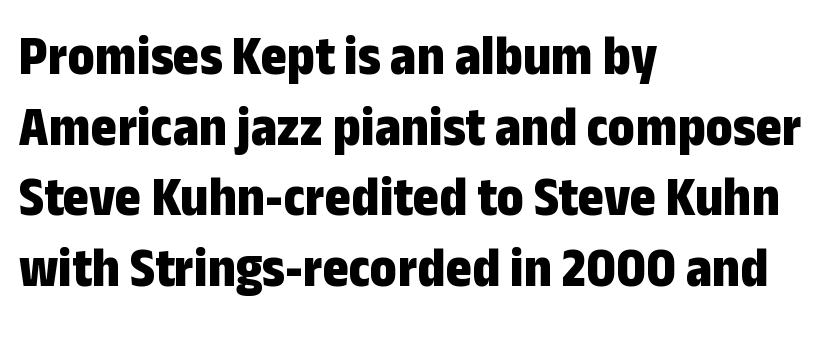
Q: Is the text bold? A: Yes.
Q: Is the text italic (slanted)? A: No, it is upright.
Q: Is the typeface a serif or a sans-serif typeface? A: Sans-serif.
Q: Is the text underlined? A: No.
Q: How is the paragraph aligned? A: Left-aligned.
Q: Is the spacing between letters normal or unusually wide? A: Normal.
Q: Is the spacing between lines tight, normal or loose? A: Normal.
Q: Width (condensed, normal, or wide)? A: Condensed.
Q: Stroke contrast? A: Low.
Q: x-height? A: Medium.
Q: Monospaced? A: No.
